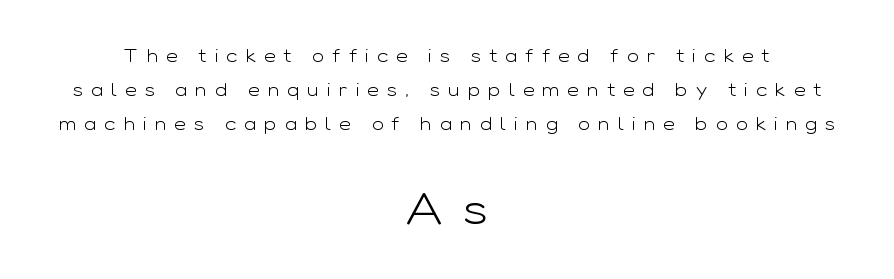
The image shows 44 px light, wide sans-serif type, upright; set centered, line spacing 1.88x, unusually wide letter spacing (+0.45 em), not underlined; the second (bottom) block is 2.44x larger; low stroke contrast and a medium x-height.
